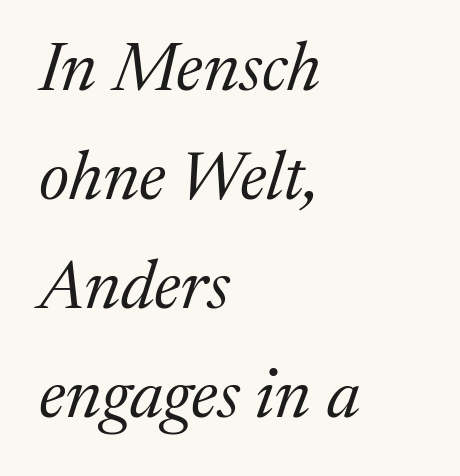
Honestly, the row spacing looks completely unremarkable. Typeset ragged right — the left edge is the straight one. Weight: regular or lighter. The axis of the letterforms is tilted away from vertical. This is serif lettering, the kind often seen in printed books.
